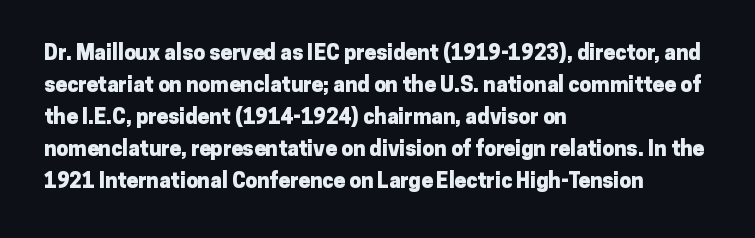
Q: Is the text bold? A: Yes.
Q: Is the text italic (slanted)? A: No, it is upright.
Q: Is the text underlined? A: No.
Q: How is the paragraph aligned? A: Left-aligned.
Q: Is the spacing between letters normal or unusually wide? A: Normal.
Q: Is the spacing between lines tight, normal or loose? A: Normal.
